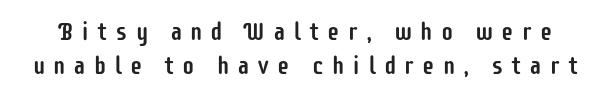
{"italic": "no", "underline": "no", "line_spacing": "normal", "line_spacing_ratio": 1.38, "letter_spacing": "wide", "letter_spacing_em": 0.31, "glyph_px": 25}
